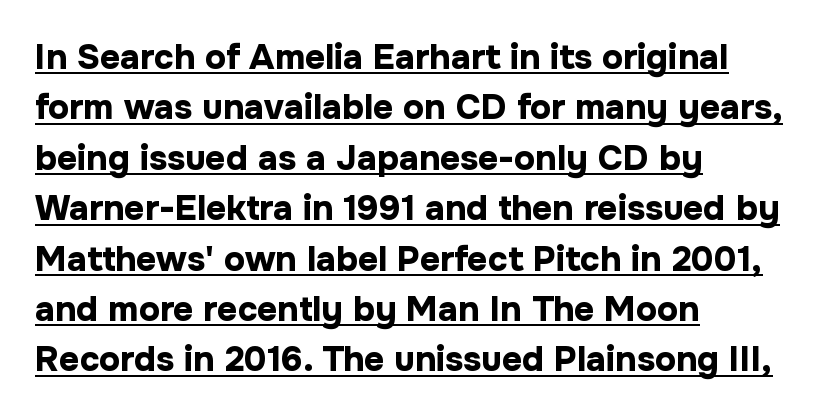
The image shows 35 px bold sans-serif type, upright; set left-aligned, normal line spacing (1.44x), normal letter spacing, underlined; low stroke contrast and a medium x-height.
